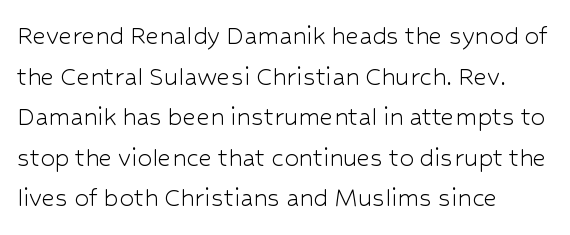
Left-aligned paragraph, ragged on the right. In terms of letterform style, serifs are entirely absent. The font is comparable to plain body text, perhaps lighter. Do the letters lean? They stand straight. Here the designer chose a conventional face with non-uniform glyph widths. A clean baseline with only descenders dipping below it.
